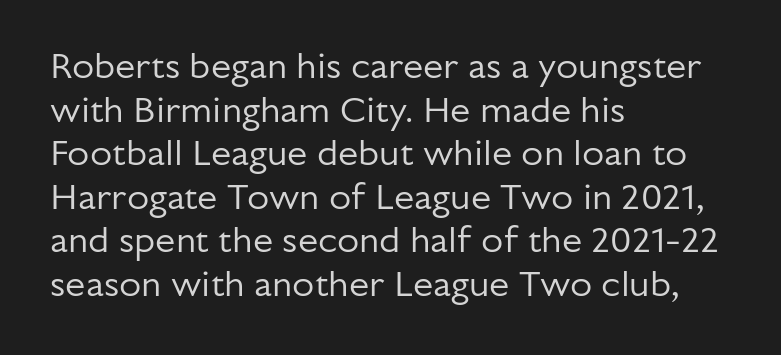
{"serif": "no", "italic": "no", "bold": "no", "weight": "regular", "width": "normal", "stroke_contrast": "low", "x_height": "medium", "monospaced": "no", "underline": "no", "align": "left", "line_spacing_ratio": 1.21, "letter_spacing": "normal", "letter_spacing_em": 0.0, "glyph_px": 36}
